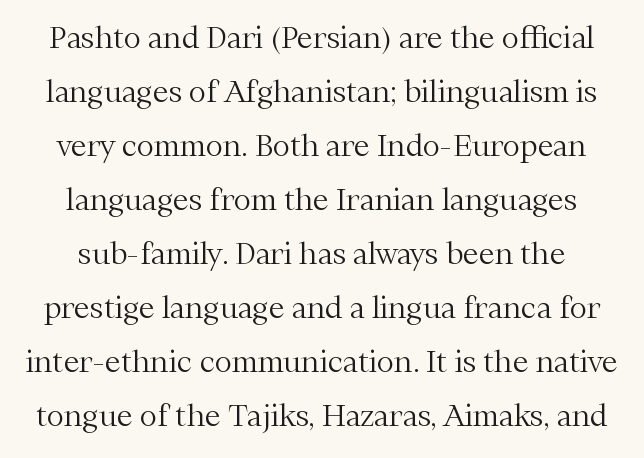
{"serif": "yes", "italic": "no", "bold": "no", "weight": "light", "width": "normal", "stroke_contrast": "medium", "x_height": "medium", "monospaced": "no", "underline": "no", "line_spacing_ratio": 1.86, "letter_spacing": "normal", "letter_spacing_em": 0.0, "glyph_px": 29}
